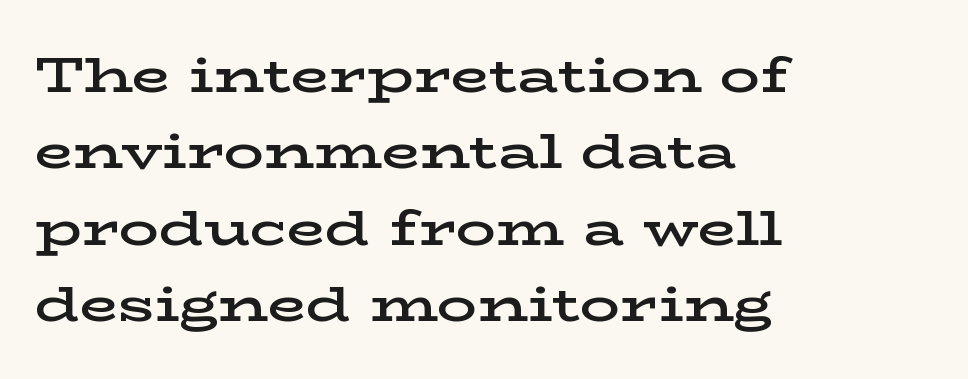
Q: Is the text bold? A: Semi-bold.
Q: Is the text italic (slanted)? A: No, it is upright.
Q: Is the typeface a serif or a sans-serif typeface? A: Serif.
Q: Is the text underlined? A: No.
Q: How is the paragraph aligned? A: Left-aligned.
Q: Is the spacing between letters normal or unusually wide? A: Normal.
Q: Is the spacing between lines tight, normal or loose? A: Normal.
Q: Width (condensed, normal, or wide)? A: Wide.
Q: Stroke contrast? A: Low.
Q: x-height? A: Medium.
Q: Monospaced? A: No.
